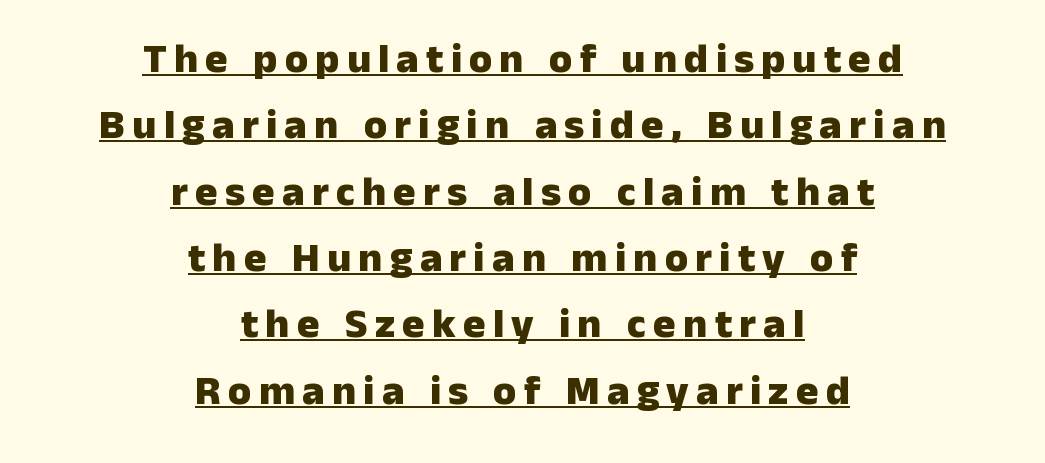
Q: Is the text bold? A: Yes.
Q: Is the text italic (slanted)? A: No, it is upright.
Q: Is the typeface a serif or a sans-serif typeface? A: Sans-serif.
Q: Is the text underlined? A: Yes.
Q: How is the paragraph aligned? A: Centered.
Q: Is the spacing between lines tight, normal or loose? A: Normal.
Q: Width (condensed, normal, or wide)? A: Normal.
Q: Stroke contrast? A: Low.
Q: x-height? A: Medium.
Q: Monospaced? A: No.
